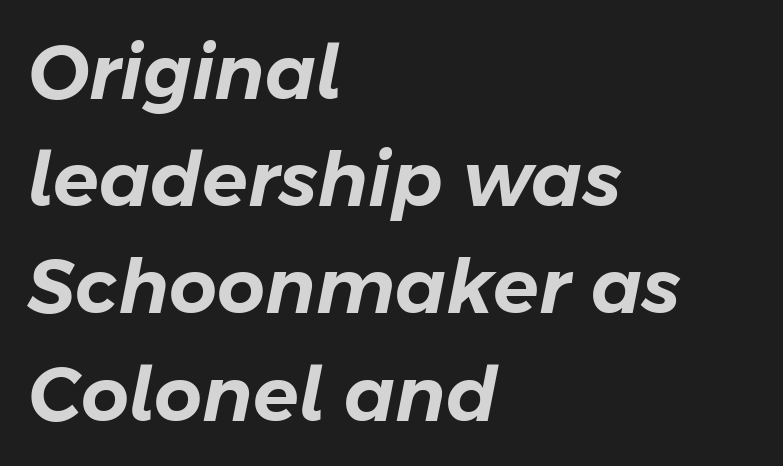
The image shows 75 px text type, italic (leaning right); set left-aligned, normal line spacing (1.43x), normal letter spacing, not underlined; low stroke contrast and a medium x-height.
